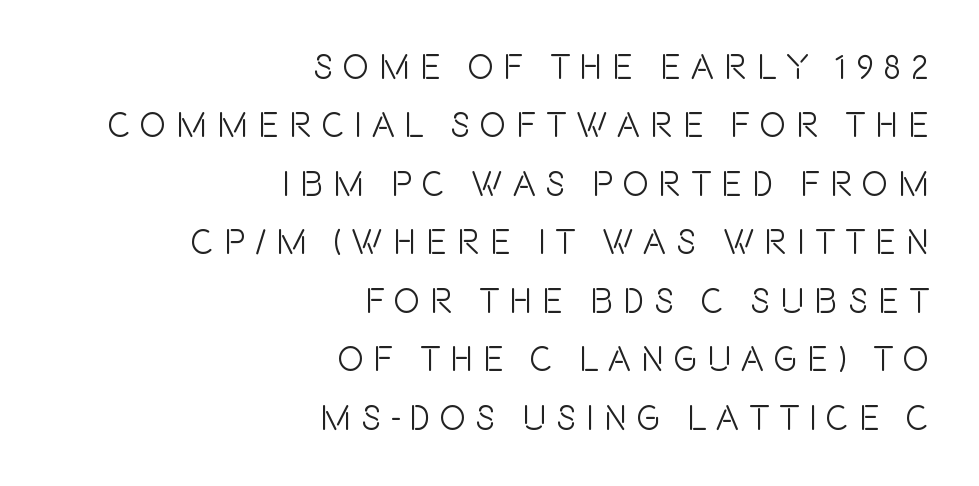
A clean baseline with only descenders dipping below it. In CSS terms this would be text-align: right. Words appear elongated and porous because spacing is wide. Proportional: the letters do not fall into vertical columns. The letters stand straight up with perfectly vertical stems.
